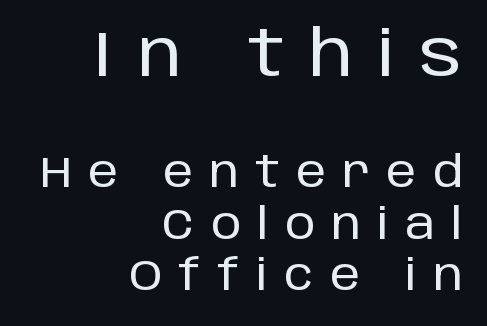
Q: Is the text italic (slanted)? A: No, it is upright.
Q: Is the typeface a serif or a sans-serif typeface? A: Sans-serif.
Q: Is the text underlined? A: No.
Q: How is the paragraph aligned? A: Right-aligned.
Q: Is the spacing between letters normal or unusually wide? A: Unusually wide.
Q: Which block of text is set in a larger size, the first (top) or the second (bottom)? A: The first (top) one.
Q: Width (condensed, normal, or wide)? A: Normal.
Q: Stroke contrast? A: Low.
Q: x-height? A: Large.
Q: Monospaced? A: No.
